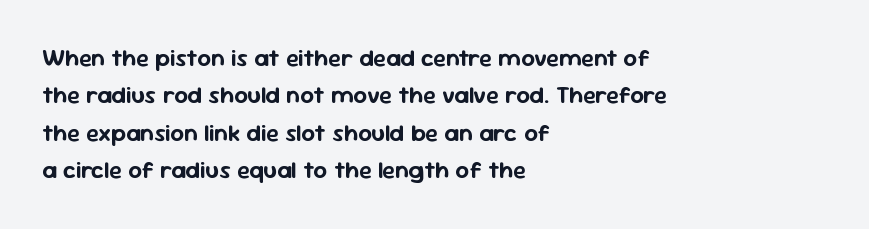
Quick note: interline space is typical. Ordinary non-slanted type is in use. The glyphs are unaccompanied by any horizontal stroke below them. The setting favours the left margin, as ordinary paragraphs usually do.
